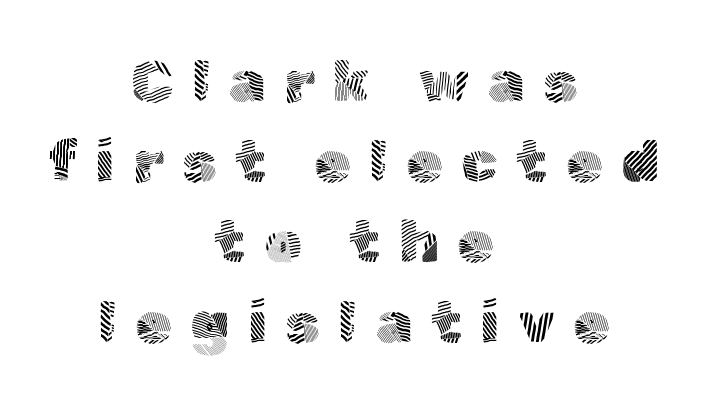
{"serif": "no", "italic": "no", "bold": "no", "weight": "light", "width": "normal", "x_height": "medium", "monospaced": "no", "underline": "no", "align": "center", "line_spacing": "normal", "line_spacing_ratio": 1.36, "letter_spacing": "wide", "letter_spacing_em": 0.31, "glyph_px": 59}
